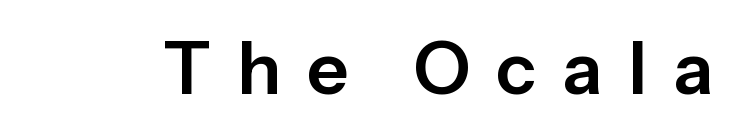
The image shows 72 px sans-serif type, upright; set unusually wide letter spacing (+0.36 em), not underlined; low stroke contrast and a medium x-height.
